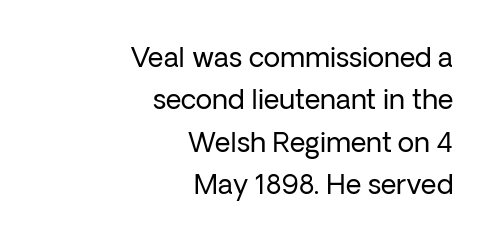
The image shows 27 px text type, upright; set right-aligned, normal line spacing (1.57x), normal letter spacing, not underlined.
